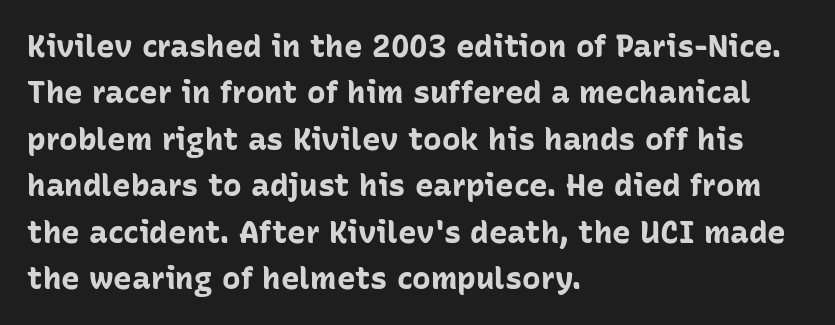
{"serif": "no", "italic": "no", "bold": "yes", "weight": "bold", "width": "normal", "stroke_contrast": "low", "x_height": "medium", "monospaced": "no", "underline": "no", "align": "left", "line_spacing": "normal", "line_spacing_ratio": 1.5, "letter_spacing": "normal", "letter_spacing_em": 0.0, "glyph_px": 31}
